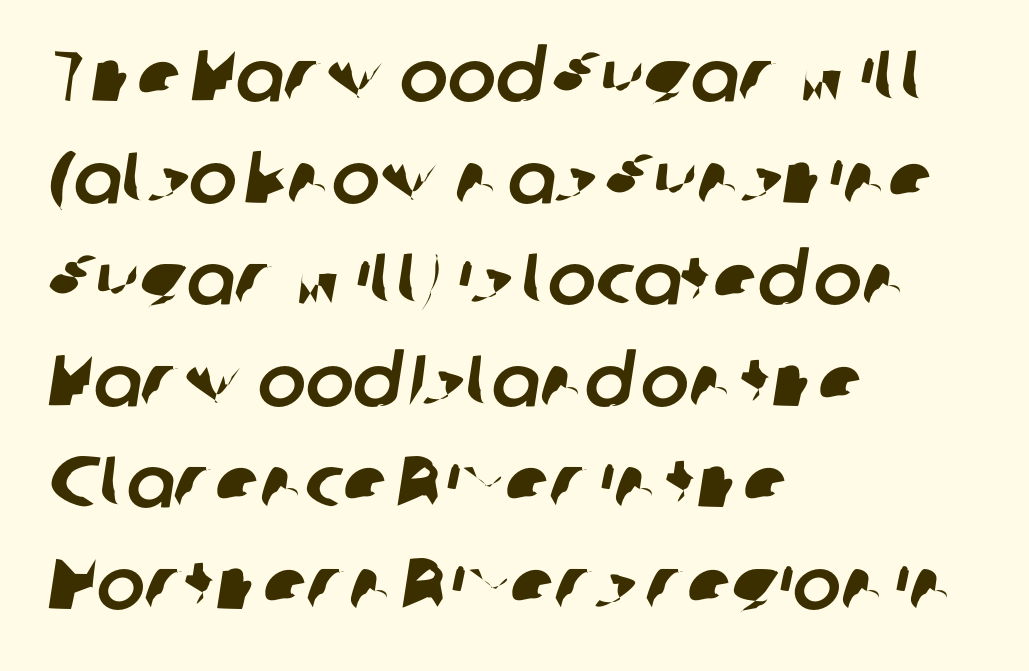
Q: Is the typeface a serif or a sans-serif typeface? A: Sans-serif.
Q: Is the text underlined? A: No.
Q: How is the paragraph aligned? A: Left-aligned.
Q: Is the spacing between letters normal or unusually wide? A: Normal.
Q: Is the spacing between lines tight, normal or loose? A: Normal.
Q: Width (condensed, normal, or wide)? A: Normal.
Q: Stroke contrast? A: Low.
Q: x-height? A: Medium.
Q: Monospaced? A: No.
